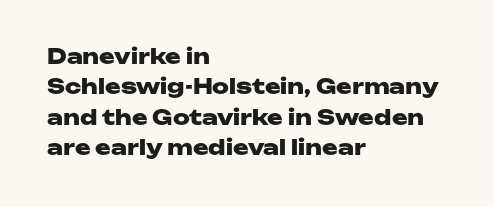
Notice how the stems are strictly vertical — no italics here. These words are printed bold, with thick strokes throughout. Leading: standard. You could call the tracking neutral — neither tight nor loose. The rendering anchors every line to the left-hand side. The words here are not underlined.
